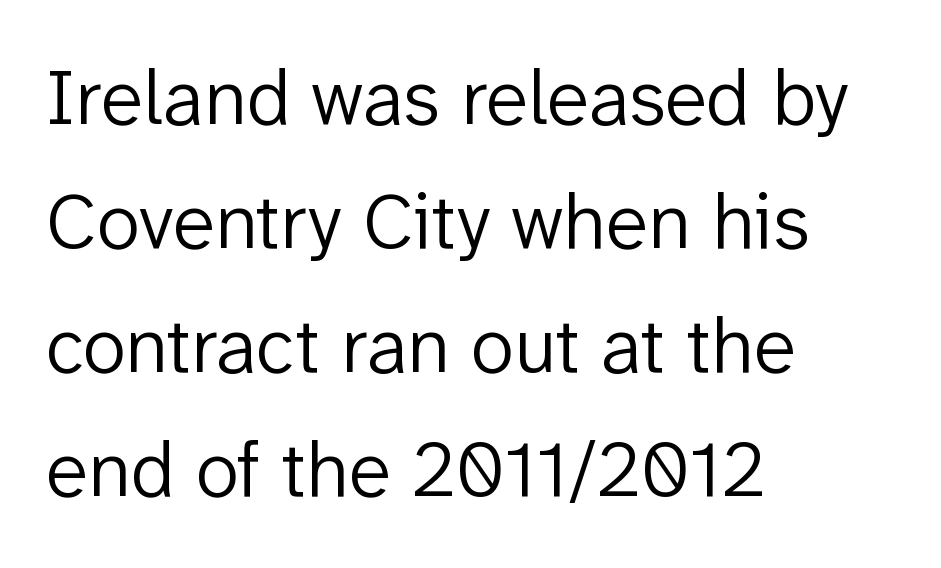
This is sans-serif lettering, the kind often seen on screens and signage. The passage shown is not underscored anywhere. The type sits square on the baseline with zero lean. Weight: regular or lighter. Here the designer chose a conventional face with non-uniform glyph widths. Spacing between characters is what you'd get straight out of the box.
